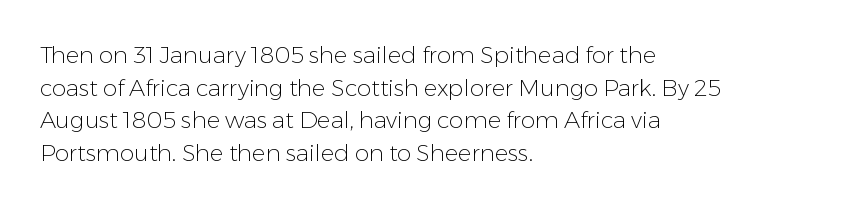
Characters follow at the spacing the type designer built in. The letterforms sit at book weight or below. Rendered with straight, roman letterforms. The rows are spaced the way most documents space them. The strip under each line holds only bare page.
